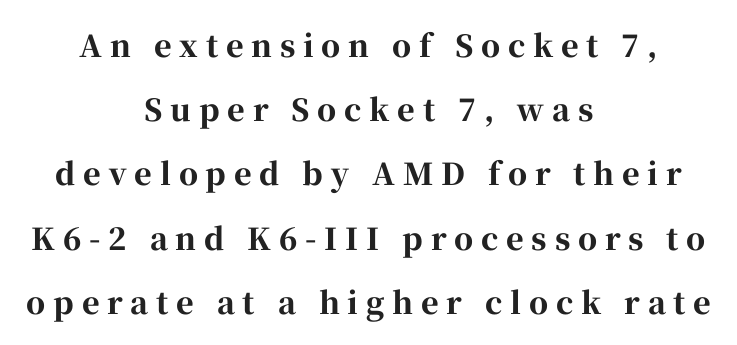
The image shows 30 px bold serif type, upright; set centered, loose line spacing (2.14x), unusually wide letter spacing (+0.26 em), not underlined; high stroke contrast and a medium x-height.
